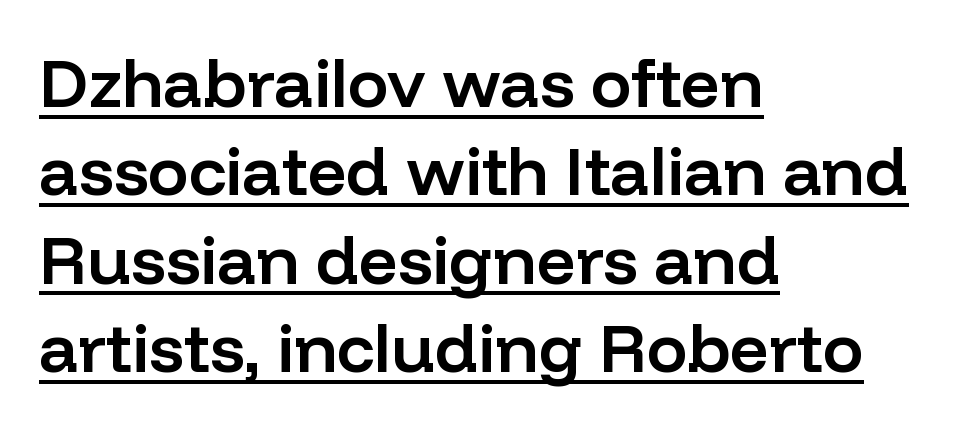
{"serif": "no", "italic": "no", "bold": "semi", "weight": "semibold", "width": "normal", "stroke_contrast": "low", "x_height": "medium", "monospaced": "no", "underline": "yes", "align": "left", "line_spacing": "normal", "line_spacing_ratio": 1.3, "letter_spacing": "normal", "letter_spacing_em": 0.0, "glyph_px": 68}
